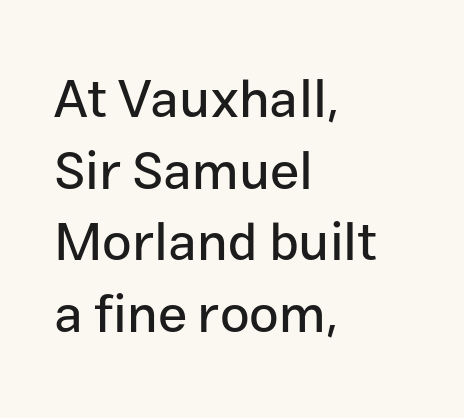
{"serif": "no", "italic": "no", "width": "normal", "stroke_contrast": "low", "x_height": "medium", "monospaced": "no", "underline": "no", "align": "left", "line_spacing": "normal", "line_spacing_ratio": 1.35, "letter_spacing": "normal", "letter_spacing_em": 0.0, "glyph_px": 53}
